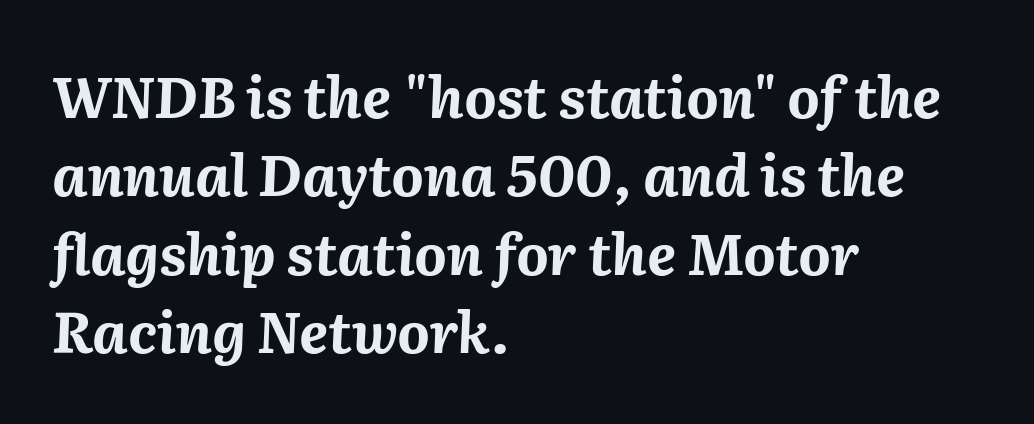
The image shows 56 px bold type, italic (leaning right); set left-aligned, normal line spacing (1.4x), normal letter spacing, not underlined; medium stroke contrast and a medium x-height.
